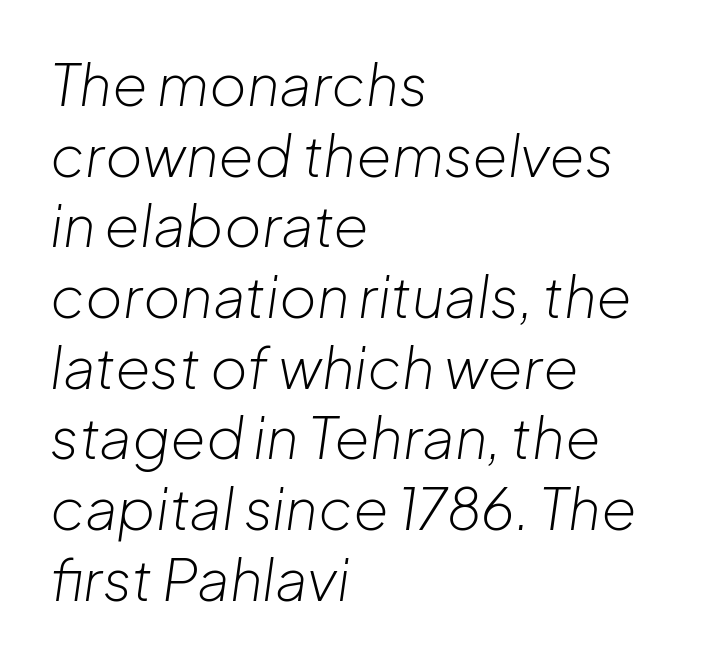
The lines are quadded left. Observe the ordinary spacing: letters are neighbours, not strangers. Proportional: the letters do not fall into vertical columns. Every character sits at an angle, as italics do. Nothing heavy about these letters — not bold at all. Lines of text with bare space underneath.
